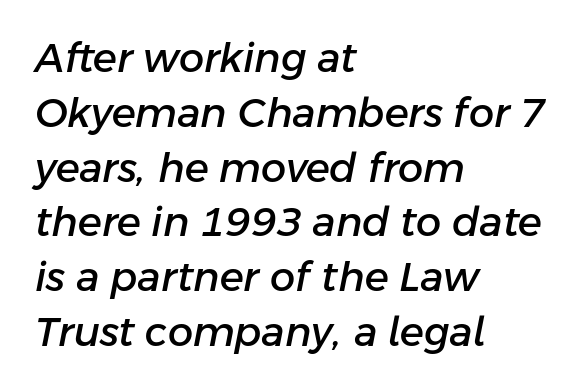
The image shows 40 px text type, italic (leaning right); set left-aligned, normal line spacing (1.37x), normal letter spacing, not underlined; low stroke contrast and a medium x-height.
